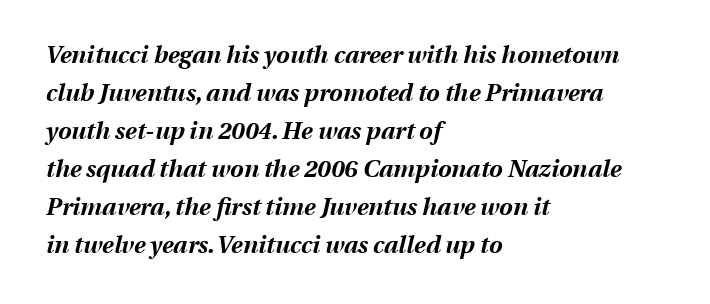
Q: Is the text bold? A: Yes.
Q: Is the text italic (slanted)? A: Yes, it leans right by about 13 degrees.
Q: Is the text underlined? A: No.
Q: How is the paragraph aligned? A: Left-aligned.
Q: Is the spacing between letters normal or unusually wide? A: Normal.
Q: Is the spacing between lines tight, normal or loose? A: Normal.
